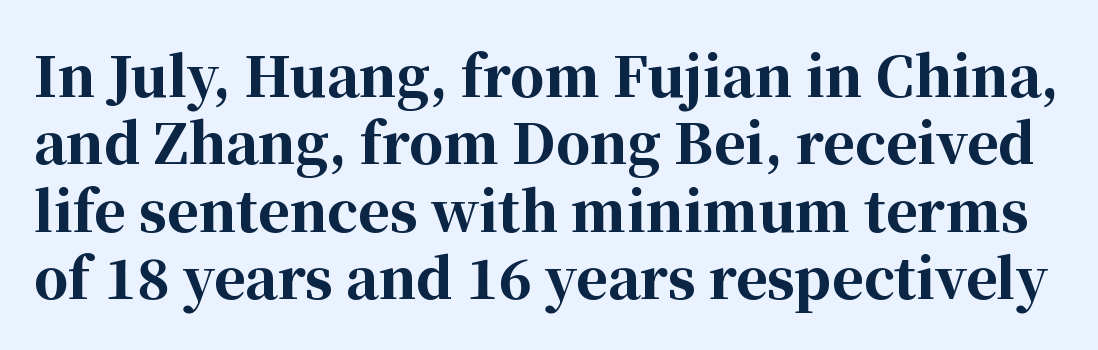
Check where the strokes stop: tiny serifs finish them off. Every letter is thick-stroked: bold, no question. This sample uses an upright cut, with every glyph sitting square on the baseline. Here the designer chose a conventional face with non-uniform glyph widths. The passage shown has conventional tracking throughout.
